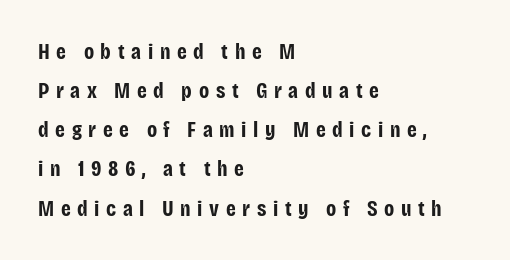
Q: Is the text bold? A: Yes.
Q: Is the text italic (slanted)? A: No, it is upright.
Q: Is the text underlined? A: No.
Q: How is the paragraph aligned? A: Left-aligned.
Q: Is the spacing between letters normal or unusually wide? A: Unusually wide.
